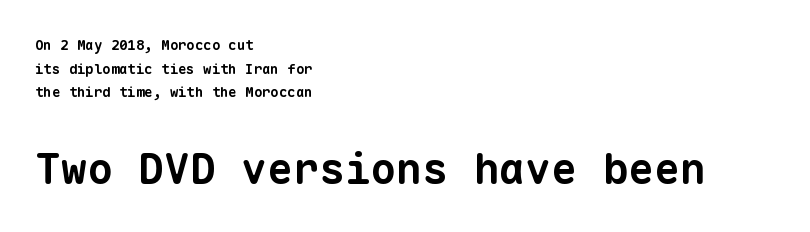
Q: Is the text bold? A: Yes.
Q: Is the typeface a serif or a sans-serif typeface? A: Sans-serif.
Q: Is the text underlined? A: No.
Q: How is the paragraph aligned? A: Left-aligned.
Q: Is the spacing between letters normal or unusually wide? A: Normal.
Q: Is the spacing between lines tight, normal or loose? A: Normal.
Q: Which block of text is set in a larger size, the first (top) or the second (bottom)? A: The second (bottom) one.
Q: Width (condensed, normal, or wide)? A: Normal.
Q: Stroke contrast? A: Low.
Q: x-height? A: Medium.
Q: Monospaced? A: Yes.
